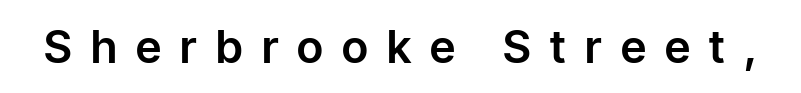
Q: Is the text italic (slanted)? A: No, it is upright.
Q: Is the typeface a serif or a sans-serif typeface? A: Sans-serif.
Q: Is the text underlined? A: No.
Q: Is the spacing between letters normal or unusually wide? A: Unusually wide.
Q: Width (condensed, normal, or wide)? A: Normal.
Q: Stroke contrast? A: Low.
Q: x-height? A: Medium.
Q: Monospaced? A: No.
